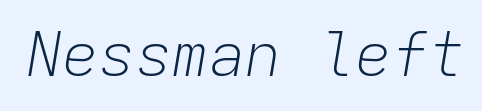
{"italic": "yes", "lean": "right", "slant_degrees": 9, "bold": "no", "weight": "light", "width": "normal", "stroke_contrast": "low", "x_height": "medium", "monospaced": "yes", "underline": "no", "letter_spacing": "normal", "letter_spacing_em": 0.0, "glyph_px": 61}
